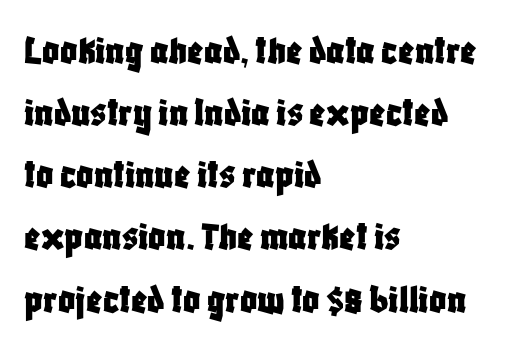
This rendering uses left alignment, leaving the right contour irregular. Has an underline been added? It has not. The typography opts for an upright posture over an oblique one. These lines are rendered in a variable-pitch font. The glyphs in this specimen are sans serif.
